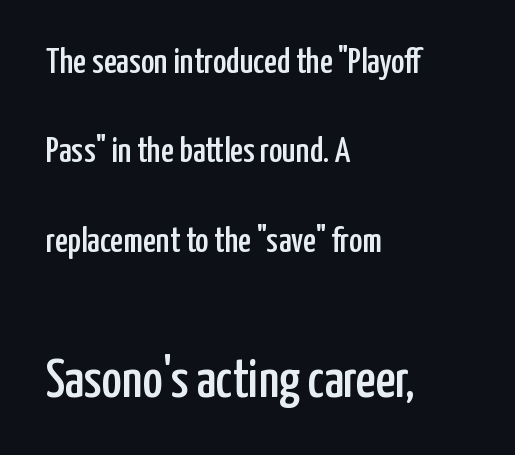
You could not count columns in this text — the font is proportionally spaced. In terms of posture, this sample is upright. Regarding leading, the lines here are spaced well apart. Letterform terminals end flat and unadorned throughout the passage.
